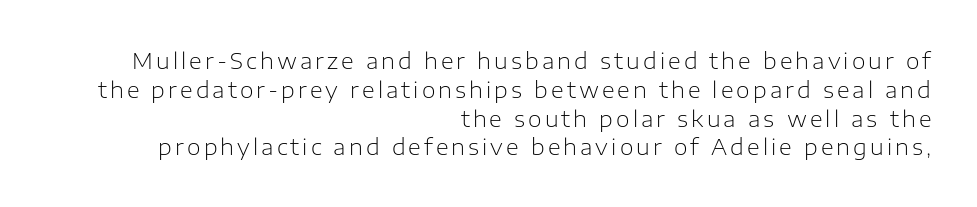
The image shows 22 px text type, upright; set right-aligned, normal line spacing (1.31x), not underlined.
